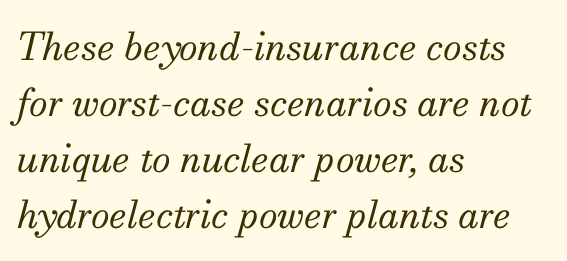
{"serif": "yes", "italic": "yes", "lean": "right", "slant_degrees": 13, "bold": "no", "weight": "regular", "width": "normal", "stroke_contrast": "medium", "x_height": "small", "monospaced": "no", "underline": "no", "align": "left", "line_spacing": "normal", "line_spacing_ratio": 1.47, "letter_spacing": "normal", "letter_spacing_em": 0.0, "glyph_px": 38}
